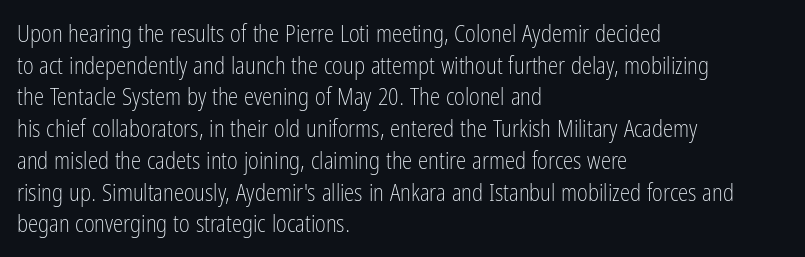
The image shows 23 px text type, upright; set left-aligned, normal line spacing (1.38x), normal letter spacing, not underlined.
